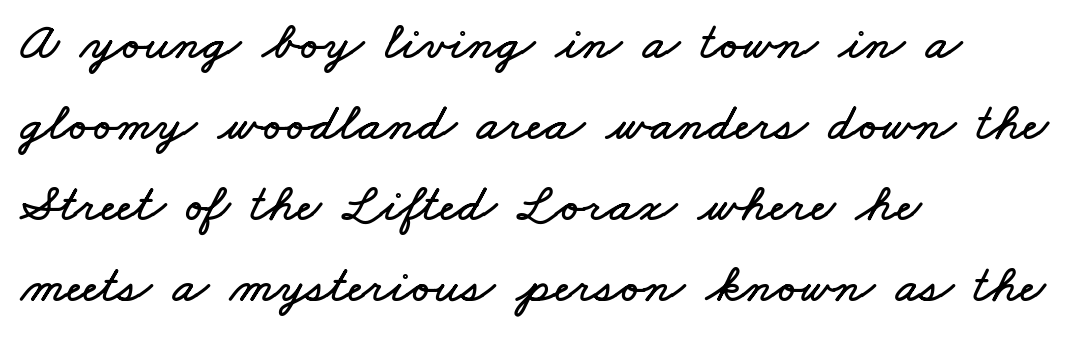
{"width": "wide", "stroke_contrast": "low", "x_height": "small", "monospaced": "no", "underline": "no", "align": "left", "line_spacing": "normal", "line_spacing_ratio": 1.53, "letter_spacing": "normal", "letter_spacing_em": 0.0, "glyph_px": 53}
